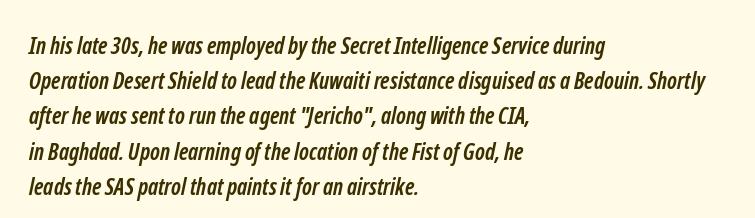
Q: Is the text bold? A: Yes.
Q: Is the text underlined? A: No.
Q: How is the paragraph aligned? A: Left-aligned.
Q: Is the spacing between letters normal or unusually wide? A: Normal.
Q: Is the spacing between lines tight, normal or loose? A: Normal.
